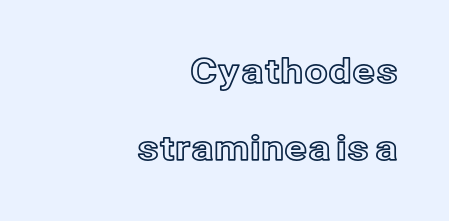
Q: Is the text italic (slanted)? A: No, it is upright.
Q: Is the text underlined? A: No.
Q: How is the paragraph aligned? A: Right-aligned.
Q: Is the spacing between letters normal or unusually wide? A: Normal.
Q: Is the spacing between lines tight, normal or loose? A: Loose.
Q: Width (condensed, normal, or wide)? A: Normal.
Q: x-height? A: Medium.
Q: Monospaced? A: No.
